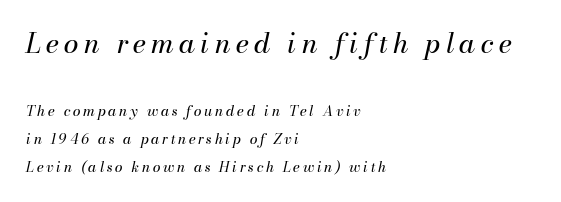
The image shows 27 px text type, italic (leaning right); set left-aligned, loose line spacing (2.01x), not underlined; the first (top) block is 1.93x larger.
